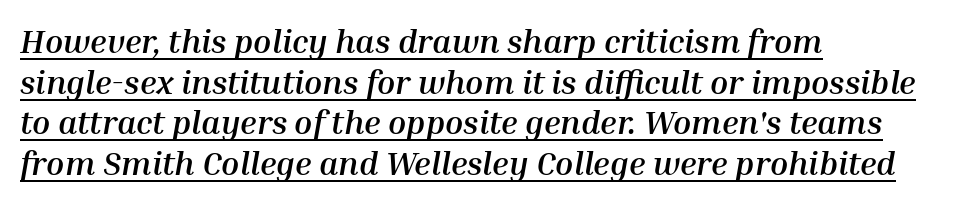
The image shows 33 px semibold type, italic (leaning right); set left-aligned, line spacing 1.23x, normal letter spacing, underlined; medium stroke contrast and a medium x-height.
